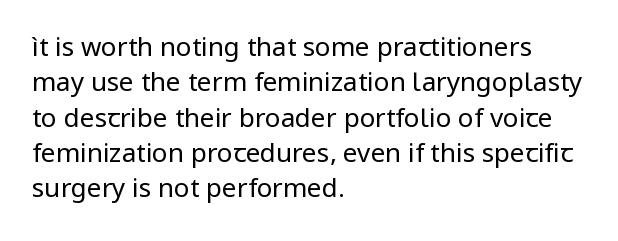
The image shows 26 px text type, upright; set left-aligned, normal line spacing (1.36x), normal letter spacing, not underlined.
